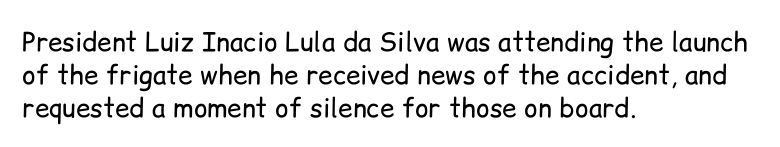
The image shows 26 px text type, upright; set left-aligned, normal line spacing (1.26x), normal letter spacing, not underlined.
